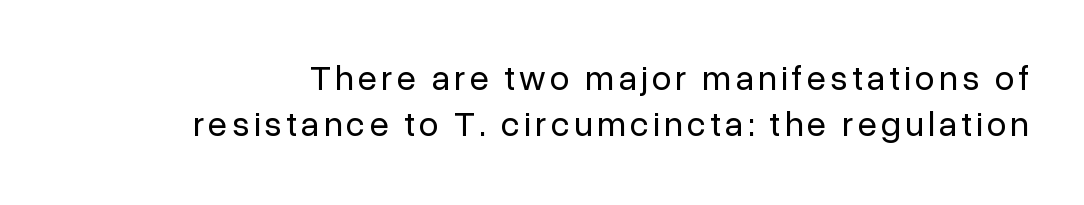
Q: Is the text bold? A: No.
Q: Is the text italic (slanted)? A: No, it is upright.
Q: Is the typeface a serif or a sans-serif typeface? A: Sans-serif.
Q: Is the text underlined? A: No.
Q: Is the spacing between lines tight, normal or loose? A: Normal.
Q: Width (condensed, normal, or wide)? A: Normal.
Q: Stroke contrast? A: Low.
Q: x-height? A: Medium.
Q: Monospaced? A: No.
